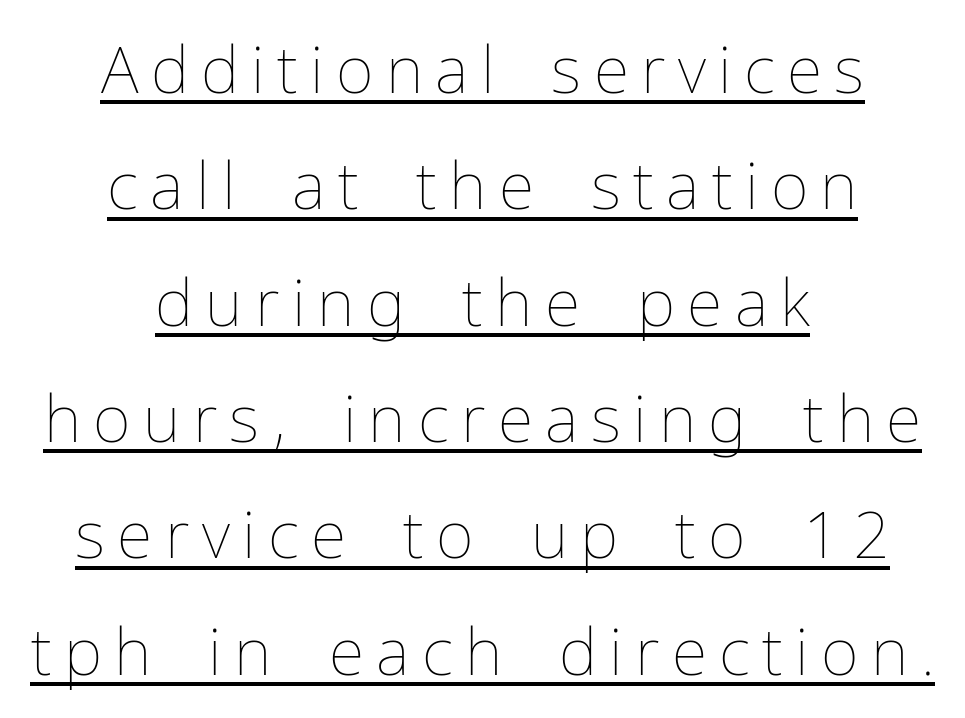
{"italic": "no", "bold": "no", "weight": "thin", "width": "normal", "stroke_contrast": "low", "x_height": "medium", "monospaced": "no", "underline": "yes", "align": "center", "line_spacing_ratio": 1.79, "glyph_px": 65}
